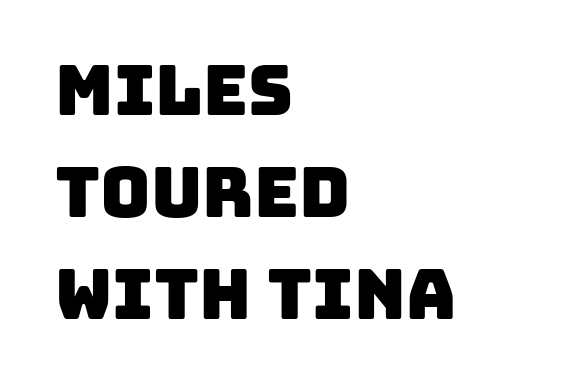
The image shows 69 px sans-serif type; set left-aligned, normal line spacing (1.48x), normal letter spacing, not underlined; low stroke contrast and a large x-height.
